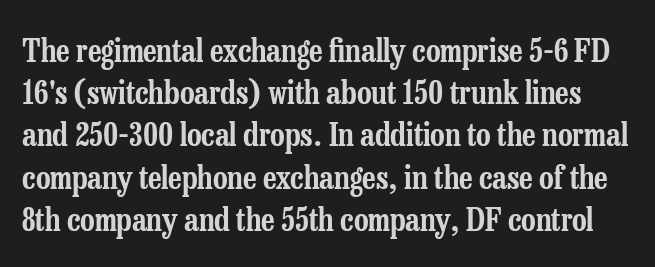
Q: Is the text italic (slanted)? A: No, it is upright.
Q: Is the typeface a serif or a sans-serif typeface? A: Serif.
Q: Is the text underlined? A: No.
Q: Is the spacing between letters normal or unusually wide? A: Normal.
Q: Is the spacing between lines tight, normal or loose? A: Normal.
Q: Width (condensed, normal, or wide)? A: Condensed.
Q: Stroke contrast? A: Low.
Q: x-height? A: Medium.
Q: Monospaced? A: No.
